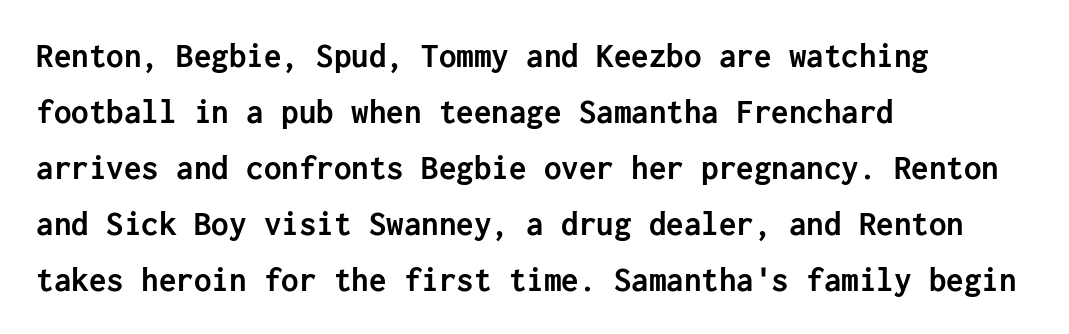
Q: Is the text bold? A: Yes.
Q: Is the text italic (slanted)? A: No, it is upright.
Q: Is the typeface a serif or a sans-serif typeface? A: Sans-serif.
Q: Is the text underlined? A: No.
Q: How is the paragraph aligned? A: Left-aligned.
Q: Is the spacing between letters normal or unusually wide? A: Normal.
Q: Is the spacing between lines tight, normal or loose? A: Normal.
Q: Width (condensed, normal, or wide)? A: Normal.
Q: Stroke contrast? A: Low.
Q: x-height? A: Medium.
